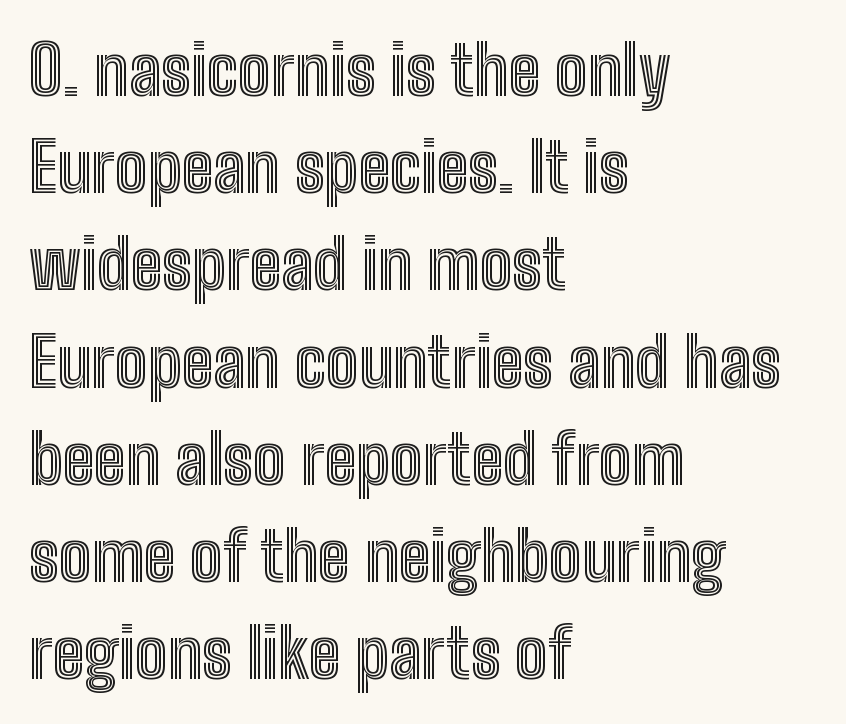
Q: Is the text italic (slanted)? A: No, it is upright.
Q: Is the text underlined? A: No.
Q: How is the paragraph aligned? A: Left-aligned.
Q: Is the spacing between letters normal or unusually wide? A: Normal.
Q: Is the spacing between lines tight, normal or loose? A: Normal.
Q: Width (condensed, normal, or wide)? A: Condensed.
Q: x-height? A: Medium.
Q: Monospaced? A: No.
